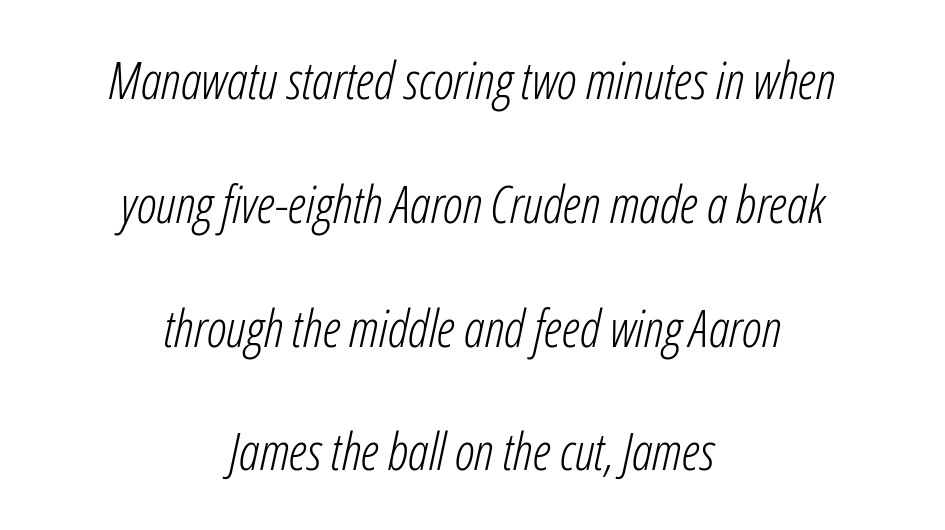
The image shows 52 px light, condensed type, italic (leaning right); set centered, loose line spacing (2.38x), normal letter spacing, not underlined; low stroke contrast and a medium x-height.
